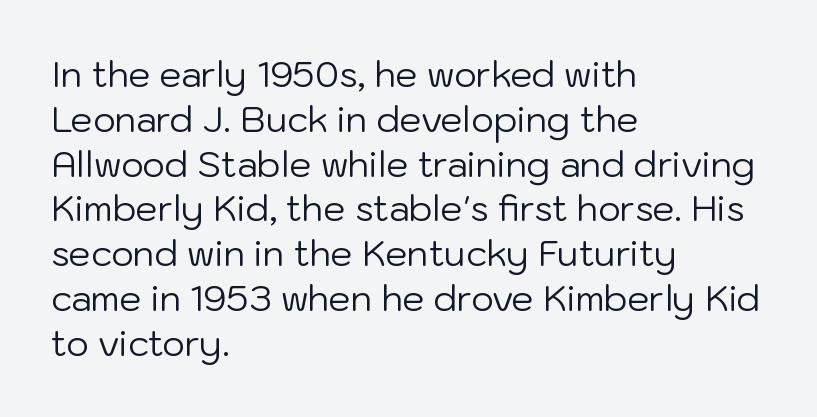
{"serif": "no", "italic": "no", "bold": "no", "weight": "regular", "width": "normal", "stroke_contrast": "low", "x_height": "medium", "monospaced": "no", "underline": "no", "align": "left", "line_spacing": "normal", "line_spacing_ratio": 1.28, "letter_spacing": "normal", "letter_spacing_em": 0.0, "glyph_px": 35}
